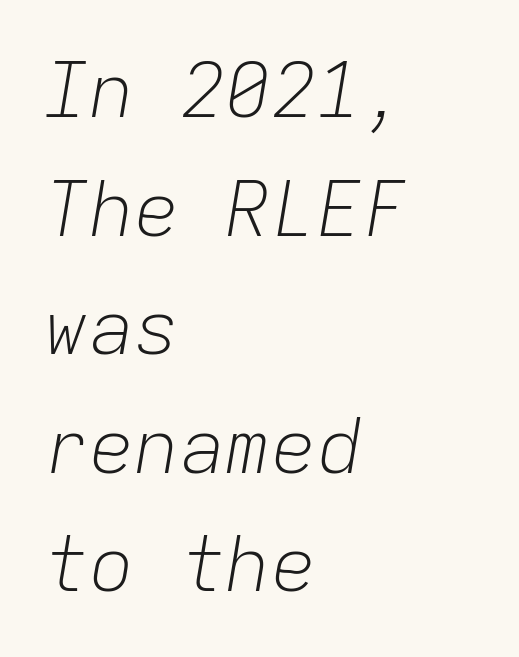
The image shows 76 px light type, italic (leaning right), monospaced; set left-aligned, normal line spacing (1.56x), normal letter spacing, not underlined; low stroke contrast and a medium x-height.
